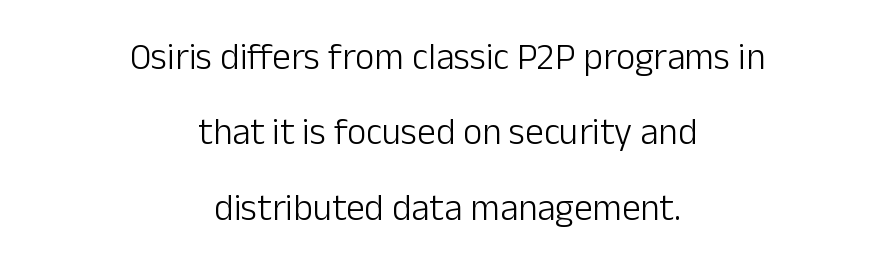
The image shows 37 px light sans-serif type, upright; set centered, loose line spacing (2.04x), normal letter spacing, not underlined; low stroke contrast and a medium x-height.
